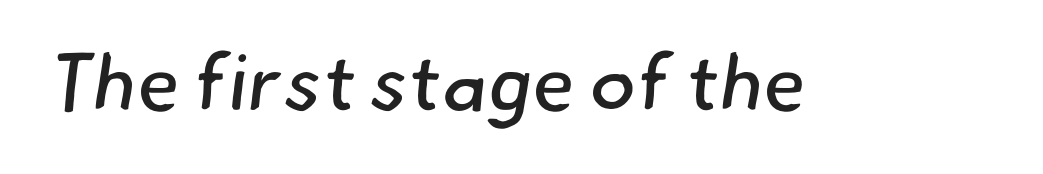
The image shows 79 px regular-weight sans-serif type; set normal letter spacing, not underlined; low stroke contrast and a small x-height.
